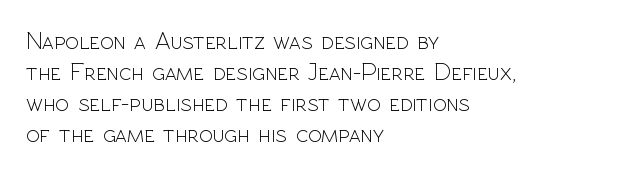
{"italic": "no", "bold": "no", "underline": "no", "align": "left", "line_spacing_ratio": 1.24, "letter_spacing": "normal", "letter_spacing_em": 0.0, "glyph_px": 25}
